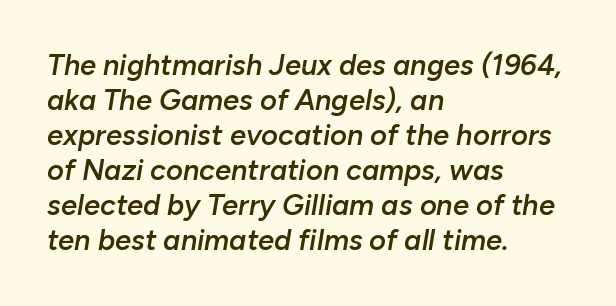
{"italic": "yes", "lean": "right", "slant_degrees": 10, "bold": "semi", "weight": "semibold", "width": "normal", "stroke_contrast": "low", "x_height": "medium", "monospaced": "no", "underline": "no", "align": "left", "line_spacing_ratio": 1.21, "letter_spacing": "normal", "letter_spacing_em": 0.0, "glyph_px": 29}
